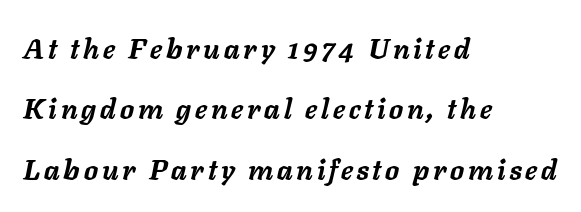
The area under the type is left untouched. Character widths vary here, with narrow letters taking less room than wide ones. Layout note: lines flush left. Every letter is thick-stroked: bold, no question.
